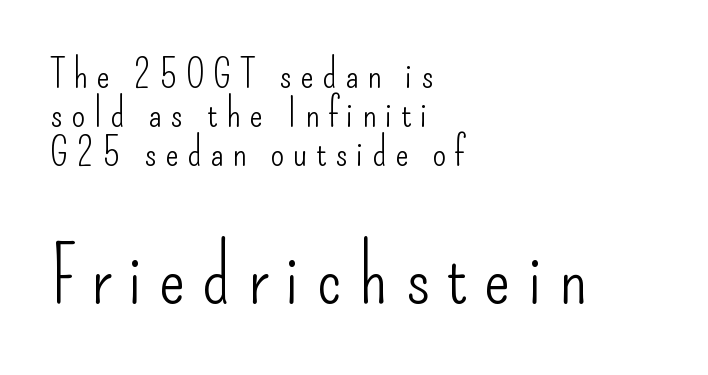
Q: Is the text bold? A: No.
Q: Is the text italic (slanted)? A: No, it is upright.
Q: Is the typeface a serif or a sans-serif typeface? A: Sans-serif.
Q: Is the text underlined? A: No.
Q: How is the paragraph aligned? A: Left-aligned.
Q: Is the spacing between letters normal or unusually wide? A: Unusually wide.
Q: Is the spacing between lines tight, normal or loose? A: Tight.
Q: Which block of text is set in a larger size, the first (top) or the second (bottom)? A: The second (bottom) one.
Q: Width (condensed, normal, or wide)? A: Condensed.
Q: Stroke contrast? A: Low.
Q: x-height? A: Small.
Q: Monospaced? A: No.
